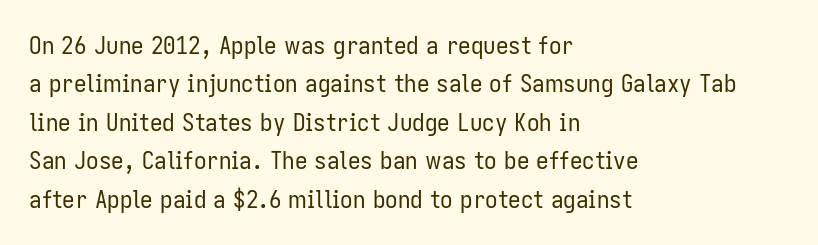
{"italic": "no", "bold": "no", "underline": "no", "align": "left", "line_spacing": "normal", "line_spacing_ratio": 1.54, "letter_spacing": "normal", "letter_spacing_em": 0.0, "glyph_px": 25}
